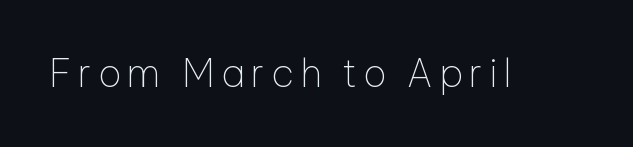
The image shows 38 px thin sans-serif type, upright; set not underlined; low stroke contrast and a medium x-height.
